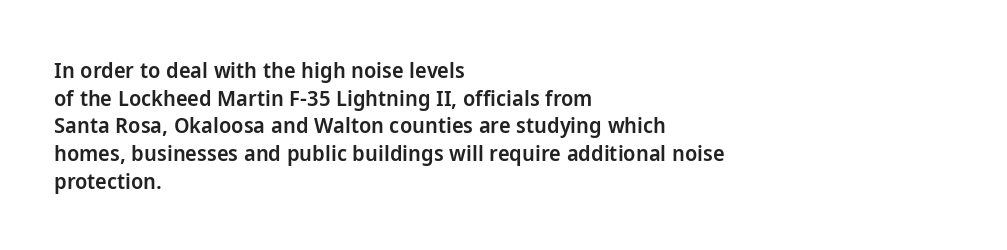
The image shows 22 px text type, upright; set left-aligned, normal line spacing (1.26x), normal letter spacing, not underlined.
